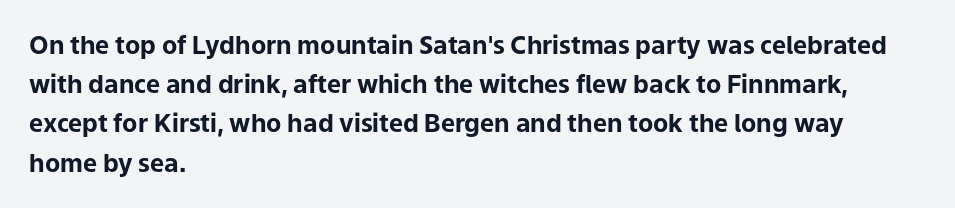
The image shows 25 px bold type, upright; set left-aligned, normal line spacing (1.57x), normal letter spacing, not underlined.
